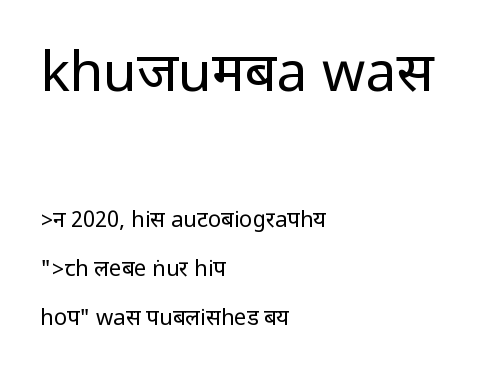
Q: Is the text bold? A: No.
Q: Is the text italic (slanted)? A: No, it is upright.
Q: Is the typeface a serif or a sans-serif typeface? A: Sans-serif.
Q: Is the text underlined? A: No.
Q: How is the paragraph aligned? A: Left-aligned.
Q: Is the spacing between letters normal or unusually wide? A: Normal.
Q: Is the spacing between lines tight, normal or loose? A: Loose.
Q: Which block of text is set in a larger size, the first (top) or the second (bottom)? A: The first (top) one.
Q: Width (condensed, normal, or wide)? A: Condensed.
Q: Stroke contrast? A: Low.
